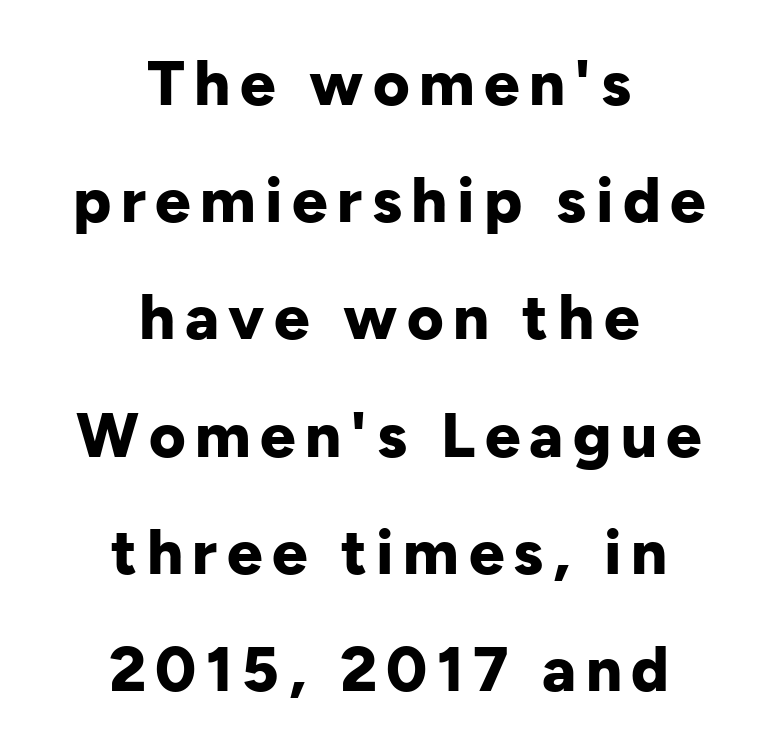
Q: Is the text bold? A: Yes.
Q: Is the text italic (slanted)? A: No, it is upright.
Q: Is the typeface a serif or a sans-serif typeface? A: Sans-serif.
Q: Is the text underlined? A: No.
Q: How is the paragraph aligned? A: Centered.
Q: Width (condensed, normal, or wide)? A: Normal.
Q: Stroke contrast? A: Low.
Q: x-height? A: Medium.
Q: Monospaced? A: No.
